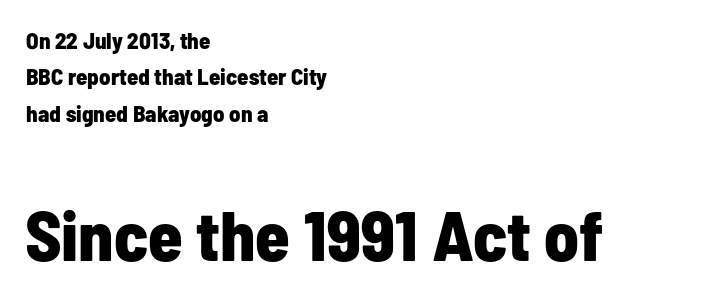
The image shows 70 px bold, condensed sans-serif type, upright; set left-aligned, normal line spacing (1.58x), normal letter spacing, not underlined; the second (bottom) block is 3.04x larger; low stroke contrast and a medium x-height.
